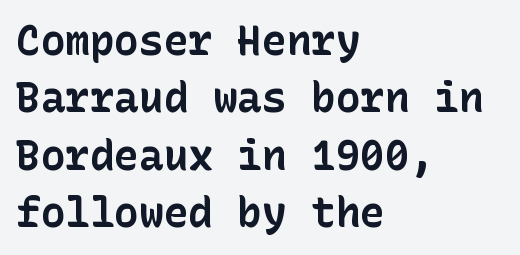
The block of text has a typical density, with ordinary space between rows. Unmarked baselines from the first word to the last. Teacher's note: observe the even left margin — that is flush-left alignment. No italicization has been applied; the sample stays upright.
